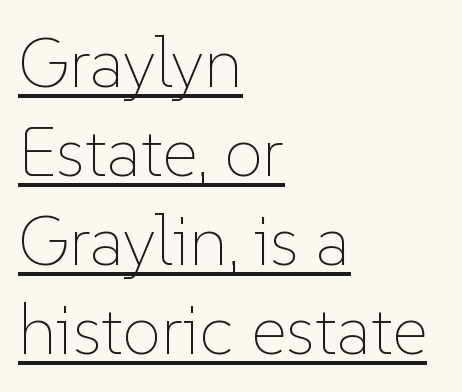
Evenly set lines give the paragraph a standard silhouette. Is this a fixed-width face? No — the glyphs have proportional, varying widths. You could call the tracking neutral — neither tight nor loose. Characters remain perfectly vertical along every line. Each stroke keeps to a modest, everyday thickness or less.
